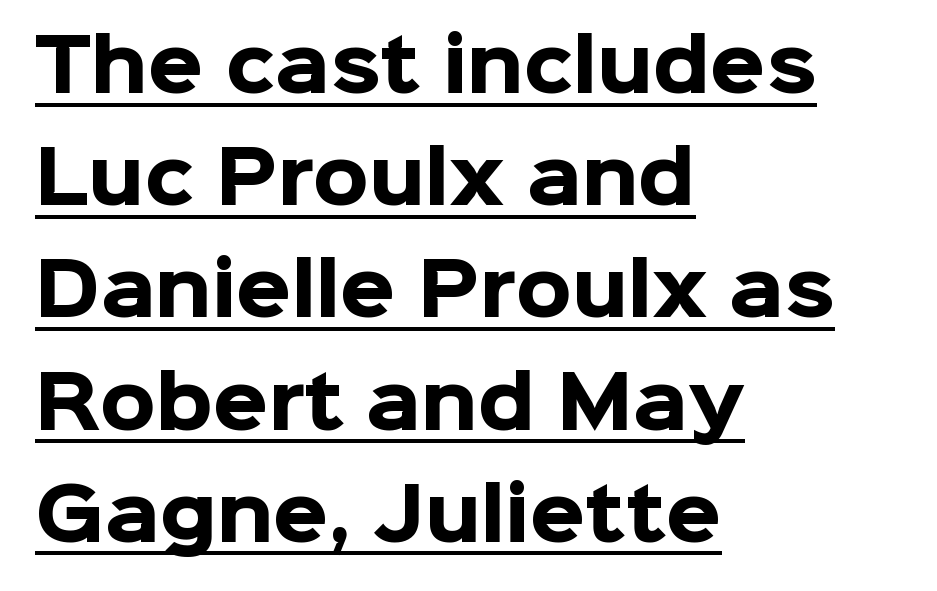
The image shows 71 px heavy sans-serif type, upright; set left-aligned, normal line spacing (1.58x), normal letter spacing, underlined; low stroke contrast and a medium x-height.
